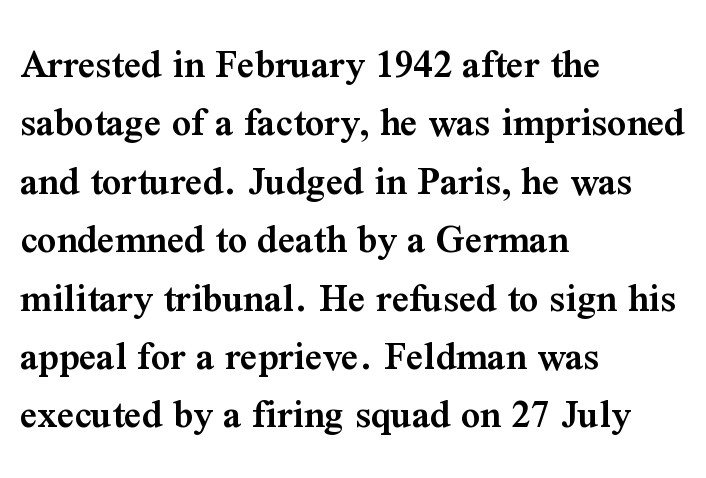
Look at the tracking — it's just the regular setting, nothing added. How heavy is the stroke? Medium-heavy — a semibold, shy of bold. The paragraph shown leans on its left margin. The face used here is proportionally spaced, like ordinary book or web type.
